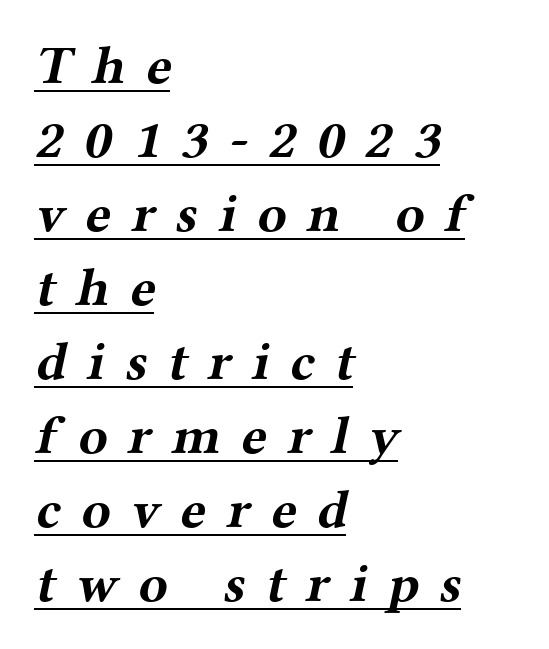
Q: Is the text bold? A: Yes.
Q: Is the typeface a serif or a sans-serif typeface? A: Serif.
Q: Is the text underlined? A: Yes.
Q: How is the paragraph aligned? A: Left-aligned.
Q: Is the spacing between letters normal or unusually wide? A: Unusually wide.
Q: Is the spacing between lines tight, normal or loose? A: Normal.
Q: Width (condensed, normal, or wide)? A: Wide.
Q: Stroke contrast? A: Medium.
Q: x-height? A: Medium.
Q: Monospaced? A: No.
